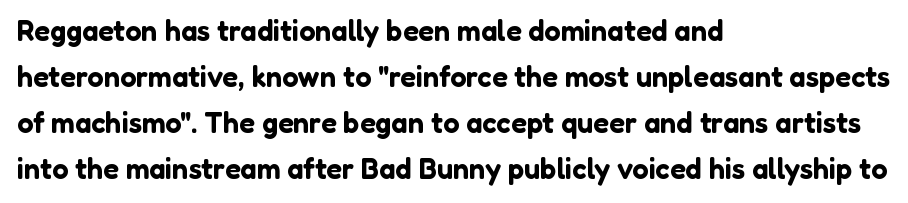
The image shows 29 px sans-serif type, upright; set left-aligned, normal line spacing (1.59x), normal letter spacing, not underlined; low stroke contrast and a medium x-height.
